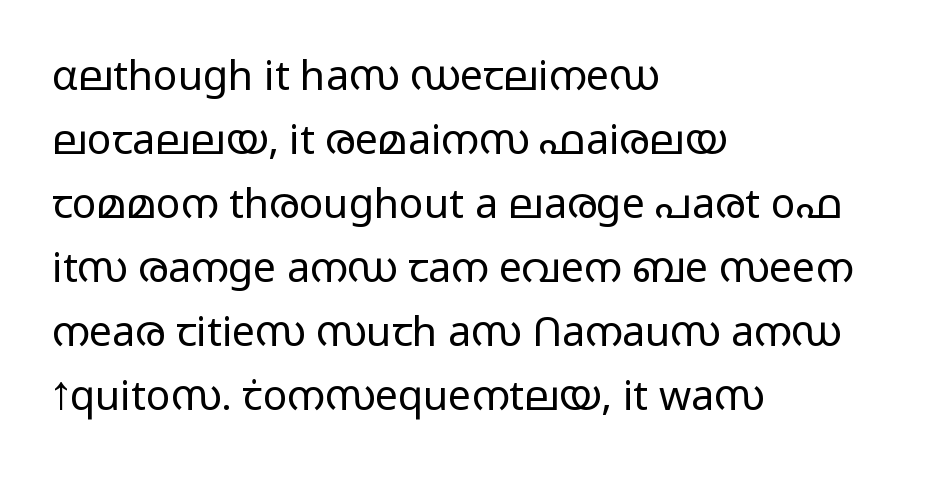
Leading: standard. Spacing verdict: proportional, widths tailored to each character. The gap between lines stays unmarked. No heavy texture on the line: the type isn't bold. Posture: straight, roman, zero tilt.
